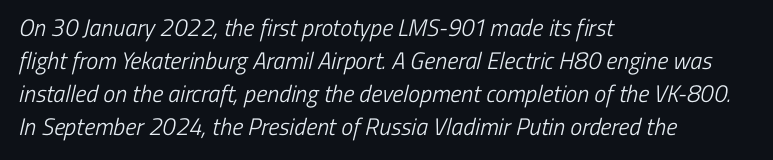
Bold? No — there's no thickening of the strokes. All the whitespace from short lines collects on the right. The rendering keeps characters at their native spacing. Summary of vertical rhythm: regular, with standard interline spacing. Anything drawn beneath the words? Only blank space.
